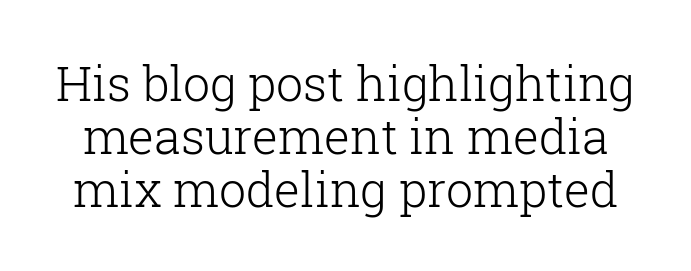
Q: Is the text bold? A: No.
Q: Is the text italic (slanted)? A: No, it is upright.
Q: Is the typeface a serif or a sans-serif typeface? A: Serif.
Q: Is the text underlined? A: No.
Q: Is the spacing between letters normal or unusually wide? A: Normal.
Q: Is the spacing between lines tight, normal or loose? A: Tight.
Q: Width (condensed, normal, or wide)? A: Normal.
Q: Stroke contrast? A: Low.
Q: x-height? A: Medium.
Q: Monospaced? A: No.
